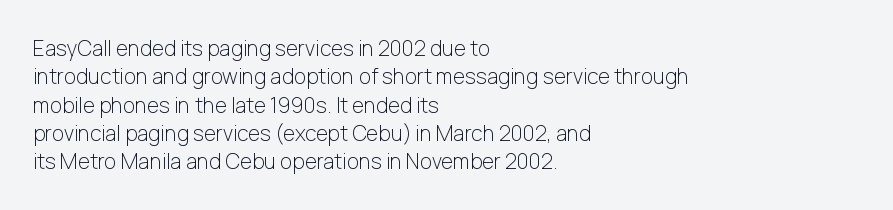
Q: Is the text bold? A: No.
Q: Is the text italic (slanted)? A: No, it is upright.
Q: Is the text underlined? A: No.
Q: How is the paragraph aligned? A: Left-aligned.
Q: Is the spacing between letters normal or unusually wide? A: Normal.
Q: Is the spacing between lines tight, normal or loose? A: Normal.
